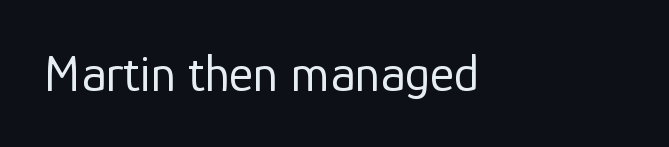
Ascenders rise straight up at ninety degrees. Check the space under the baseline: it is left empty. What stands out about the letter spacing? Nothing — it is the standard amount. The designer went with a sans here, leaving each stem footless.
